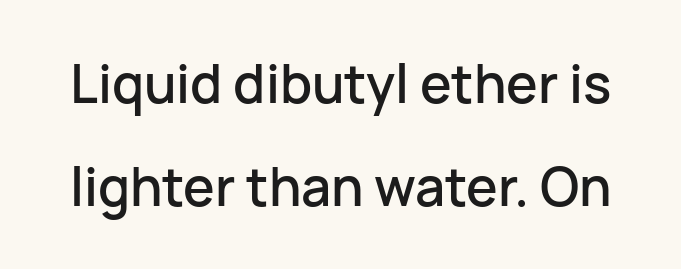
Classification — sans serif. Rule under the text: the space is simply empty. One glance says open: line gaps are wider than usual. This sample has the flowing, uneven cadence of proportional lettering. Short note: letters normally spaced.
